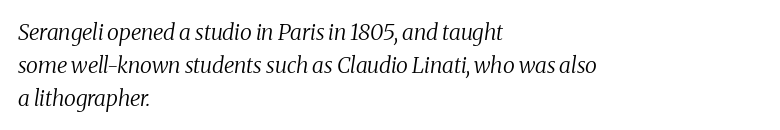
{"italic": "yes", "lean": "right", "slant_degrees": 8, "bold": "no", "underline": "no", "align": "left", "line_spacing": "normal", "line_spacing_ratio": 1.49, "letter_spacing": "normal", "letter_spacing_em": 0.0, "glyph_px": 22}
